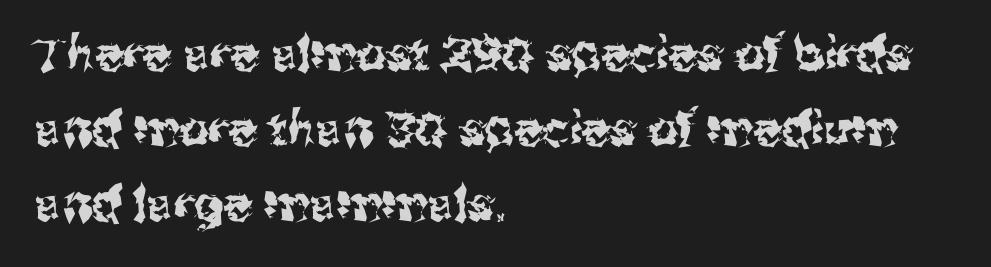
Q: Is the text italic (slanted)? A: No, it is upright.
Q: Is the typeface a serif or a sans-serif typeface? A: Sans-serif.
Q: Is the text underlined? A: No.
Q: How is the paragraph aligned? A: Left-aligned.
Q: Is the spacing between letters normal or unusually wide? A: Normal.
Q: Is the spacing between lines tight, normal or loose? A: Normal.
Q: Width (condensed, normal, or wide)? A: Normal.
Q: Stroke contrast? A: Medium.
Q: x-height? A: Medium.
Q: Monospaced? A: No.
